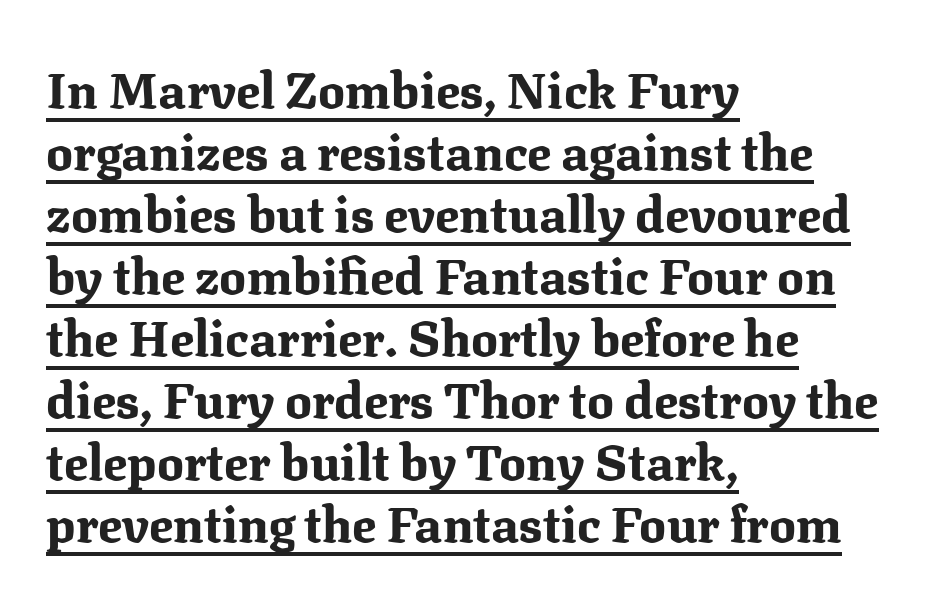
{"serif": "yes", "italic": "no", "bold": "yes", "weight": "bold", "width": "normal", "stroke_contrast": "medium", "x_height": "medium", "monospaced": "no", "underline": "yes", "align": "left", "line_spacing_ratio": 1.24, "letter_spacing": "normal", "letter_spacing_em": 0.0, "glyph_px": 50}
